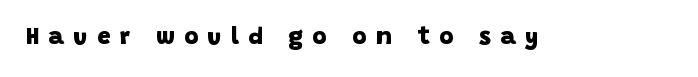
Underlining? Definitely not there. The characters look thick and weighty, a clear bold. Display-style spreading of the glyphs; the letterfit is very open.
